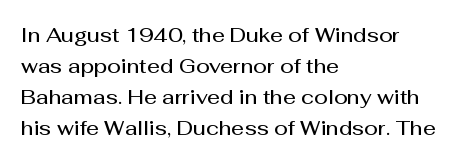
{"italic": "no", "bold": "semi", "underline": "no", "align": "left", "line_spacing": "normal", "line_spacing_ratio": 1.55, "letter_spacing": "normal", "letter_spacing_em": 0.0, "glyph_px": 20}
